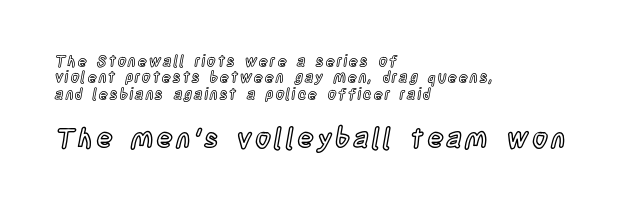
Q: Is the text italic (slanted)? A: Yes.
Q: Is the text underlined? A: No.
Q: How is the paragraph aligned? A: Left-aligned.
Q: Is the spacing between lines tight, normal or loose? A: Tight.
Q: Which block of text is set in a larger size, the first (top) or the second (bottom)? A: The second (bottom) one.
